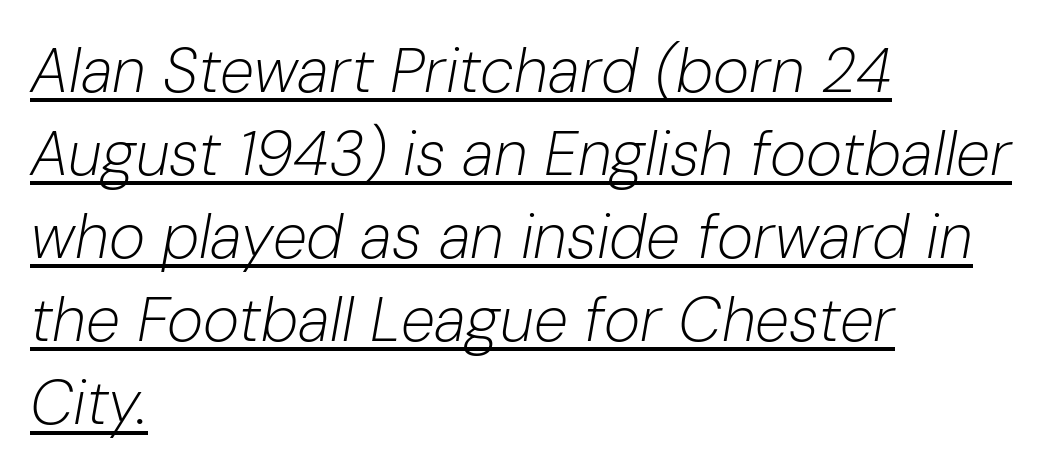
Is the stroke heavy? The answer is a plain regular-or-lighter. These lines are rendered in a variable-pitch font. In terms of letterspacing, this is plain default setting. The string is rendered with underlining switched on. The glyphs look as if they've been sheared to an angle. All the whitespace from short lines collects on the right.
